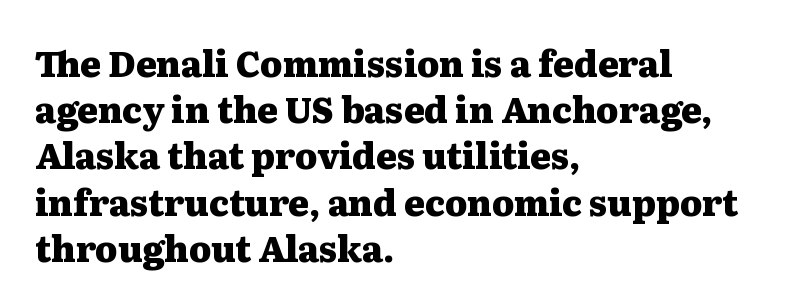
The image shows 35 px heavy, wide serif type, upright; set left-aligned, normal line spacing (1.32x), normal letter spacing, not underlined; medium stroke contrast and a medium x-height.
